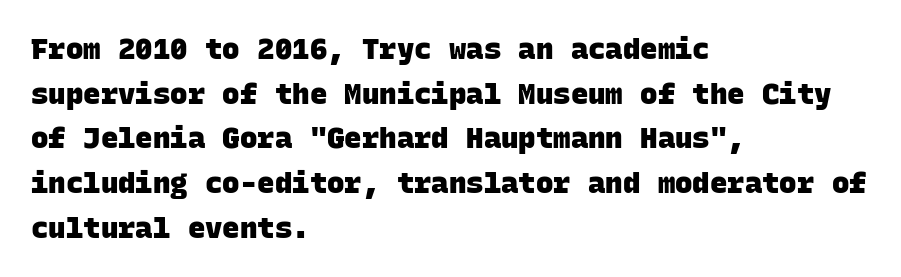
Honestly, the letter spacing is just normal — you wouldn't notice it. Underlining? Definitely not there. These lines are rendered in a fixed-pitch font. Typesetter's note: full bold, strokes at maximum text heaviness.
